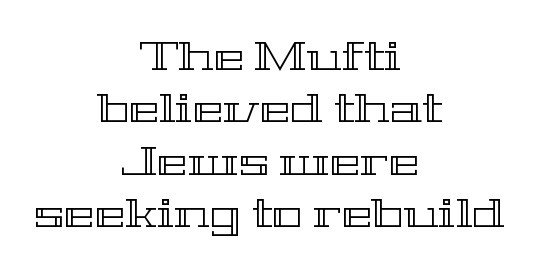
A roman cut, with each character standing at attention. A typesetter would call this proportional, since set widths differ per character. Evenly set lines give the paragraph a standard silhouette. Glance below the letters and you will spot only blank space.
